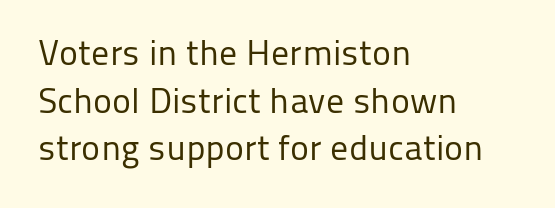
The image shows 36 px regular-weight sans-serif type, upright; set left-aligned, normal line spacing (1.32x), normal letter spacing, not underlined; low stroke contrast and a medium x-height.
